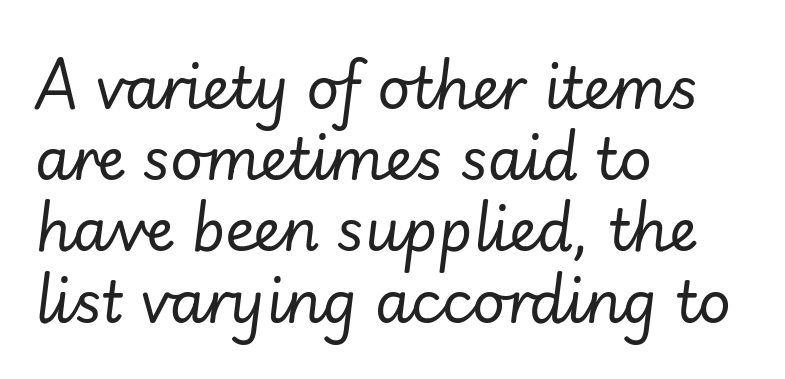
An italicized treatment has been applied to the whole sample. If you drew a ruler down the left edge, every line would touch it. How are the letters spaced? Ordinarily, with no added tracking. You could not count columns in this text — the font is proportionally spaced. Summary of vertical rhythm: regular, with standard interline spacing.
